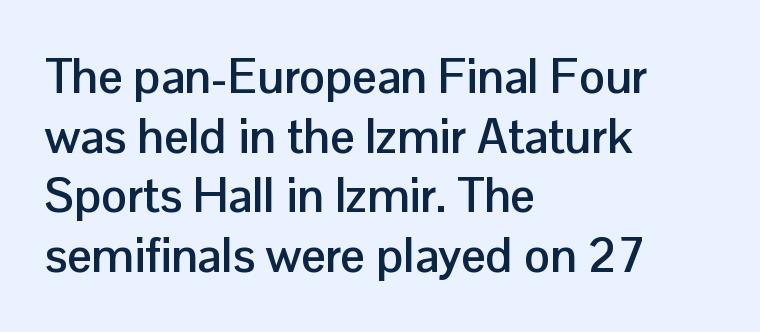
{"serif": "no", "italic": "no", "bold": "yes", "weight": "semibold", "width": "normal", "stroke_contrast": "low", "x_height": "medium", "monospaced": "no", "underline": "no", "align": "left", "line_spacing_ratio": 1.24, "letter_spacing": "normal", "letter_spacing_em": 0.0, "glyph_px": 48}
